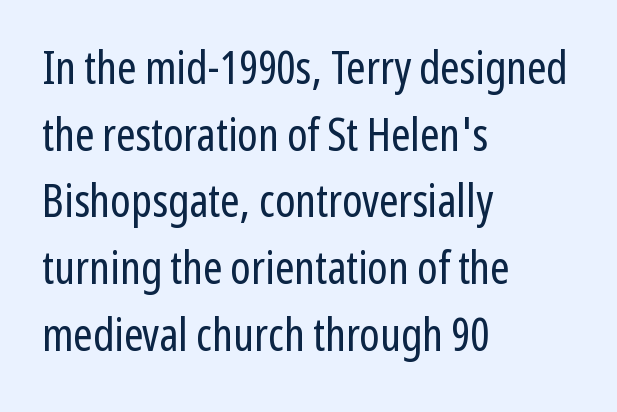
{"serif": "no", "italic": "no", "bold": "no", "weight": "regular", "width": "condensed", "stroke_contrast": "low", "x_height": "medium", "monospaced": "no", "underline": "no", "align": "left", "line_spacing": "normal", "line_spacing_ratio": 1.45, "letter_spacing": "normal", "letter_spacing_em": 0.0, "glyph_px": 46}
